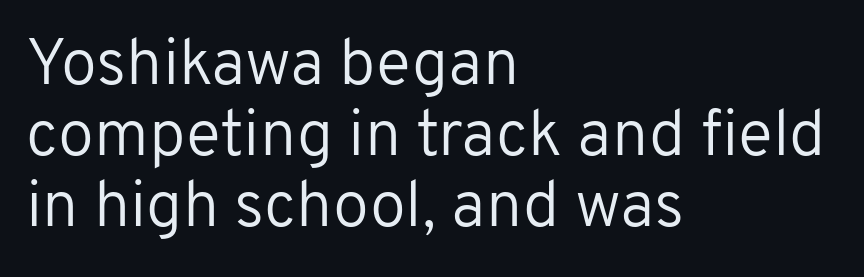
{"serif": "no", "italic": "no", "bold": "no", "weight": "regular", "width": "normal", "stroke_contrast": "low", "x_height": "medium", "monospaced": "no", "underline": "no", "align": "left", "line_spacing": "tight", "line_spacing_ratio": 1.09, "letter_spacing": "normal", "letter_spacing_em": 0.0, "glyph_px": 65}
